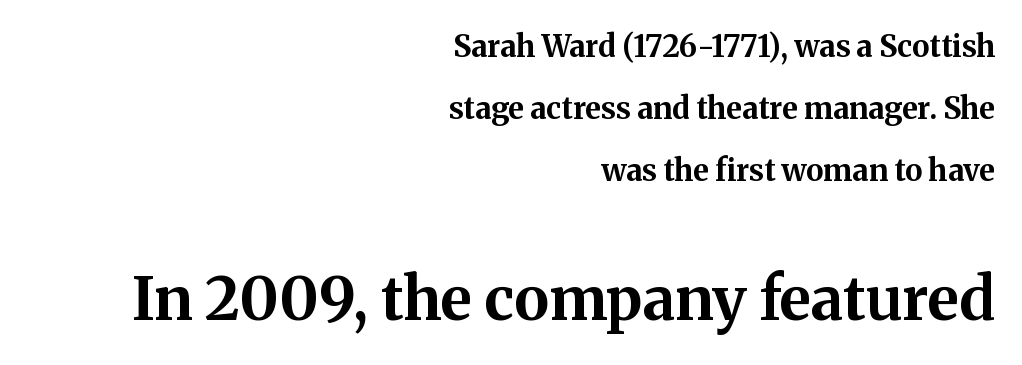
Q: Is the text bold? A: Yes.
Q: Is the text italic (slanted)? A: No, it is upright.
Q: Is the typeface a serif or a sans-serif typeface? A: Serif.
Q: Is the text underlined? A: No.
Q: How is the paragraph aligned? A: Right-aligned.
Q: Is the spacing between letters normal or unusually wide? A: Normal.
Q: Is the spacing between lines tight, normal or loose? A: Loose.
Q: Which block of text is set in a larger size, the first (top) or the second (bottom)? A: The second (bottom) one.
Q: Width (condensed, normal, or wide)? A: Normal.
Q: Stroke contrast? A: Medium.
Q: x-height? A: Medium.
Q: Monospaced? A: No.
